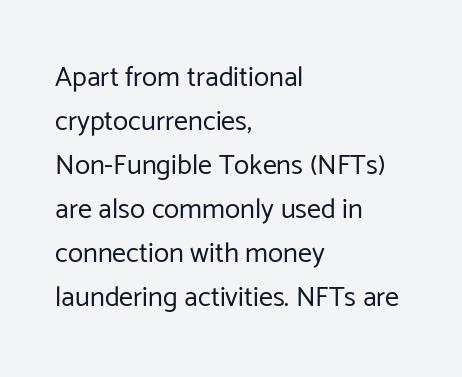
Unlike a traditional serif, this face leaves its strokes unadorned. Leftover space on each line is placed entirely after the last word. Is this a fixed-width face? No — the glyphs have proportional, varying widths. Has an underline been added? It has not. Style check: upright. Each stroke keeps to a modest, everyday thickness or less.
